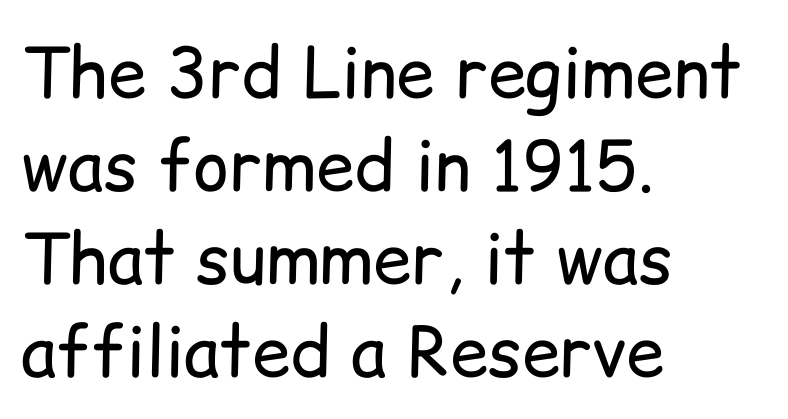
Q: Is the text bold? A: No.
Q: Is the text italic (slanted)? A: No, it is upright.
Q: Is the typeface a serif or a sans-serif typeface? A: Sans-serif.
Q: Is the text underlined? A: No.
Q: How is the paragraph aligned? A: Left-aligned.
Q: Is the spacing between letters normal or unusually wide? A: Normal.
Q: Is the spacing between lines tight, normal or loose? A: Normal.
Q: Width (condensed, normal, or wide)? A: Normal.
Q: Stroke contrast? A: Low.
Q: x-height? A: Medium.
Q: Monospaced? A: No.
